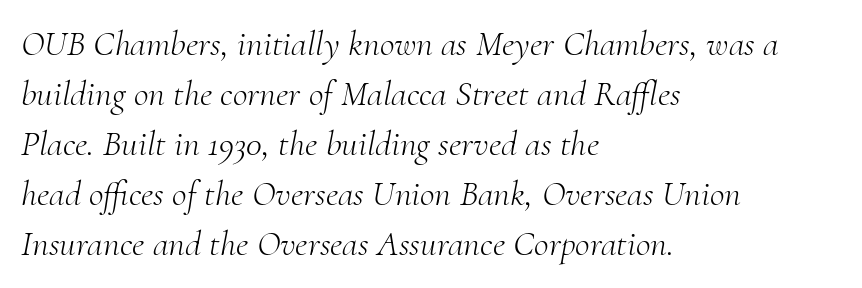
Posture: slanted. The baseline area is clear. Line starts are locked; line ends wander. I'd call this a serif setting — the letters wear small feet.
